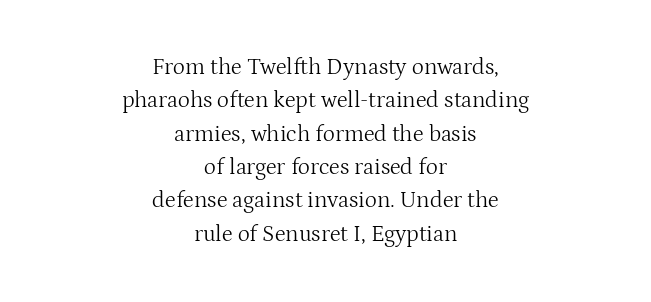
The image shows 23 px text type, upright; set centered, normal line spacing (1.45x), normal letter spacing, not underlined.
